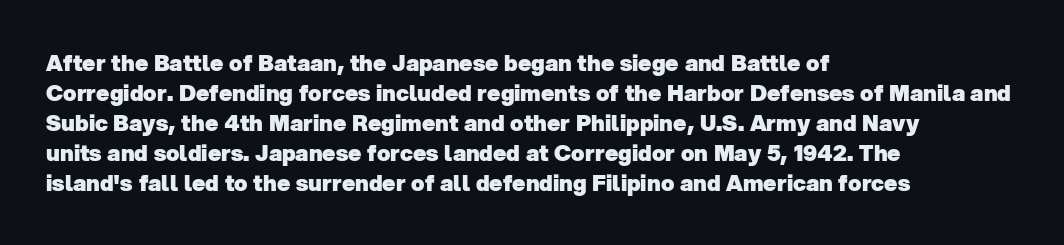
Q: Is the text bold? A: Yes.
Q: Is the text underlined? A: No.
Q: How is the paragraph aligned? A: Left-aligned.
Q: Is the spacing between letters normal or unusually wide? A: Normal.
Q: Is the spacing between lines tight, normal or loose? A: Normal.
